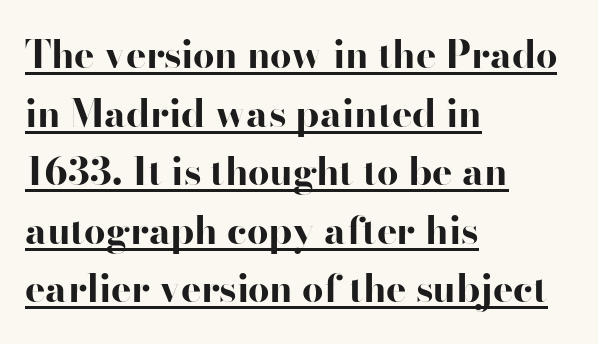
The image shows 38 px bold, wide sans-serif type, upright; set left-aligned, normal line spacing (1.54x), normal letter spacing, underlined; high stroke contrast and a small x-height.
